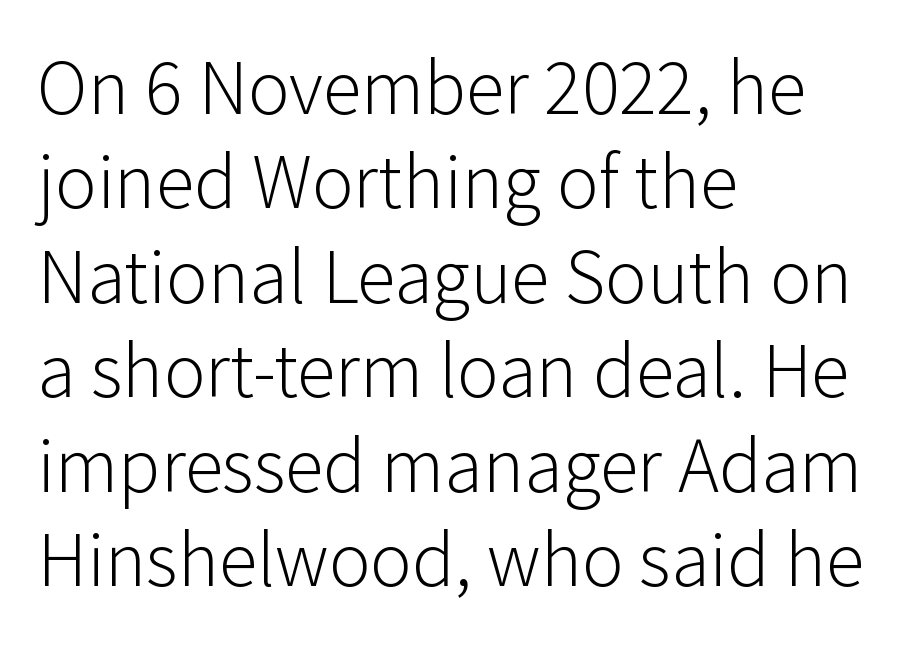
Horizontal alignment here is leftward, the default for most running prose. Looks like regular typesetting: each glyph gets only the width it needs. Font category for this specimen: sans-serif. Caption: standard tracking, unaltered. Underlining? Definitely not there.
